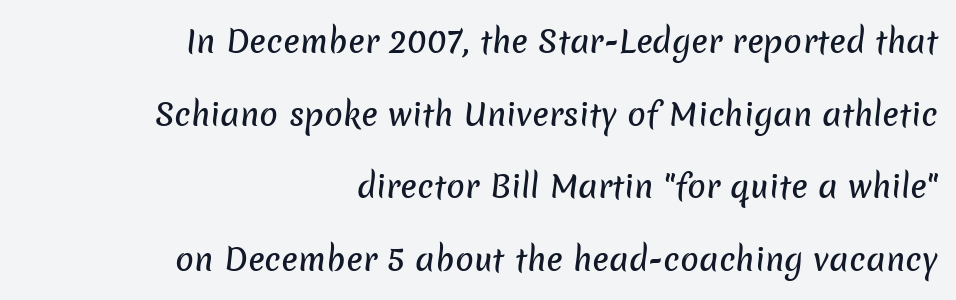
Q: Is the typeface a serif or a sans-serif typeface? A: Sans-serif.
Q: Is the text underlined? A: No.
Q: How is the paragraph aligned? A: Right-aligned.
Q: Is the spacing between letters normal or unusually wide? A: Normal.
Q: Is the spacing between lines tight, normal or loose? A: Loose.
Q: Width (condensed, normal, or wide)? A: Normal.
Q: Stroke contrast? A: Low.
Q: x-height? A: Medium.
Q: Monospaced? A: No.
